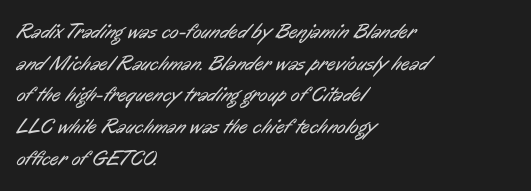
The image shows 21 px text type; set left-aligned, normal line spacing (1.51x), normal letter spacing, not underlined.
